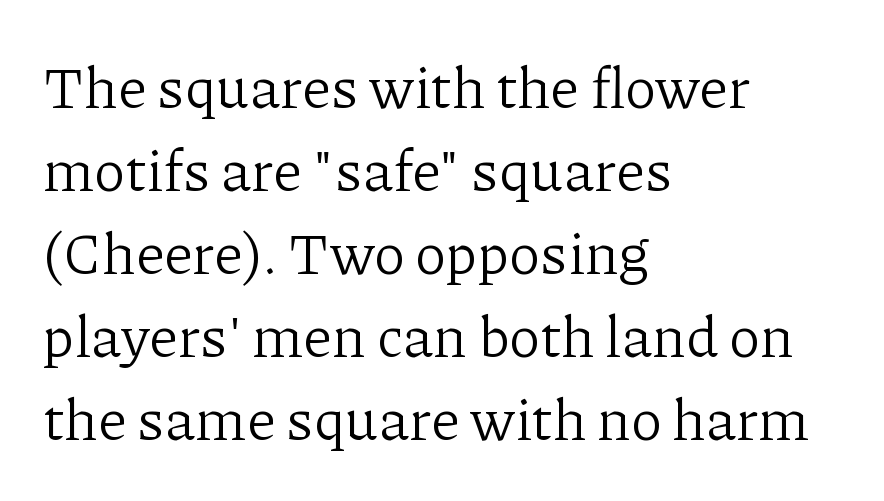
The image shows 58 px light serif type, upright; set left-aligned, normal line spacing (1.43x), normal letter spacing, not underlined; low stroke contrast and a medium x-height.
